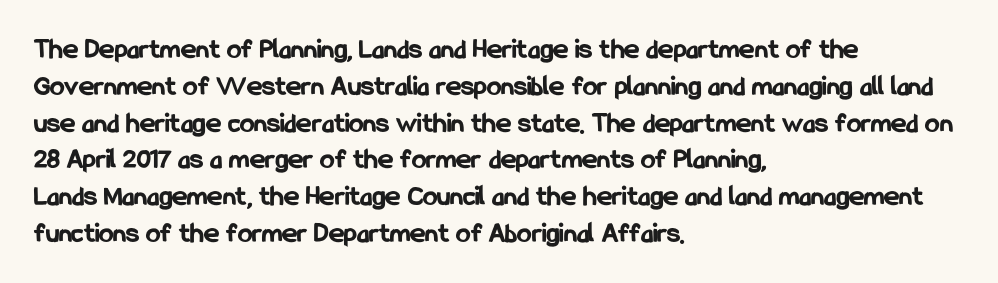
Q: Is the text bold? A: Yes.
Q: Is the text italic (slanted)? A: No, it is upright.
Q: Is the typeface a serif or a sans-serif typeface? A: Sans-serif.
Q: Is the text underlined? A: No.
Q: How is the paragraph aligned? A: Left-aligned.
Q: Is the spacing between letters normal or unusually wide? A: Normal.
Q: Is the spacing between lines tight, normal or loose? A: Normal.
Q: Width (condensed, normal, or wide)? A: Condensed.
Q: Stroke contrast? A: Low.
Q: x-height? A: Medium.
Q: Monospaced? A: No.
